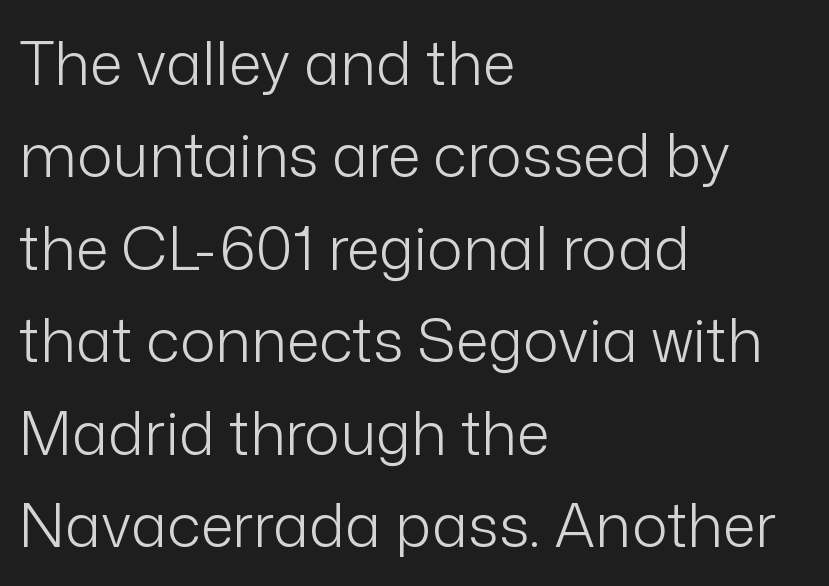
The image shows 60 px light sans-serif type, upright; set left-aligned, normal line spacing (1.54x), normal letter spacing, not underlined; low stroke contrast and a medium x-height.
